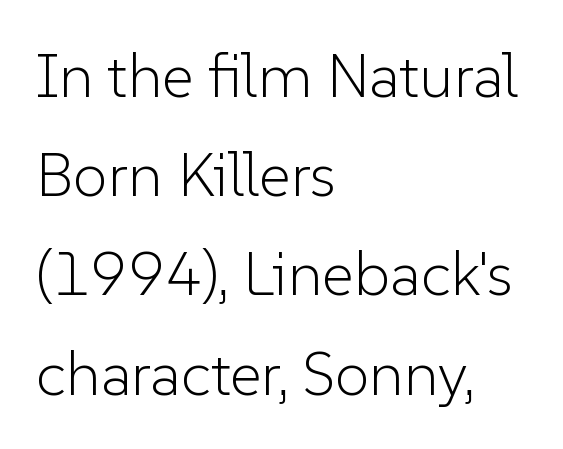
The image shows 62 px light sans-serif type, upright; set left-aligned, normal line spacing (1.6x), normal letter spacing, not underlined; low stroke contrast and a medium x-height.
